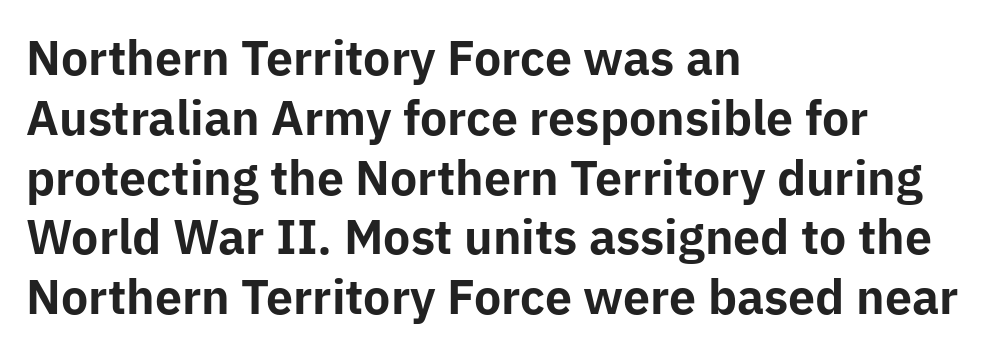
Is the letter spacing exaggerated? No — it looks like the ordinary default. Reading down the block, your eye returns to a fixed left position each line. Proportional: the letters do not fall into vertical columns. A typesetter would call this leading conventional body-copy spacing. The characters display no serif detailing; their extremities are plain.
